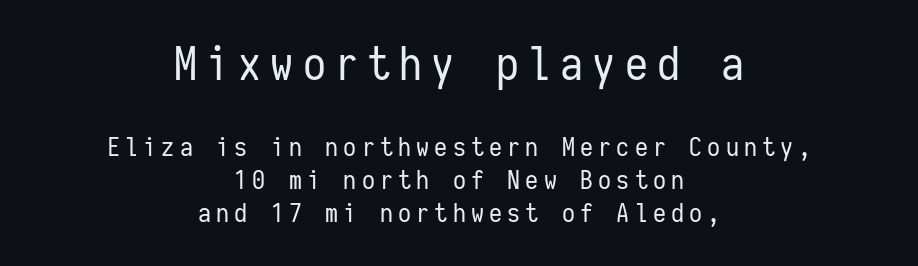
{"serif": "no", "italic": "no", "bold": "no", "weight": "regular", "width": "condensed", "stroke_contrast": "low", "x_height": "medium", "monospaced": "yes", "underline": "no", "align": "center", "line_spacing": "normal", "line_spacing_ratio": 1.27, "letter_spacing": "wide", "letter_spacing_em": 0.2, "larger_block": "first", "size_ratio": 1.77, "glyph_px": 46}
